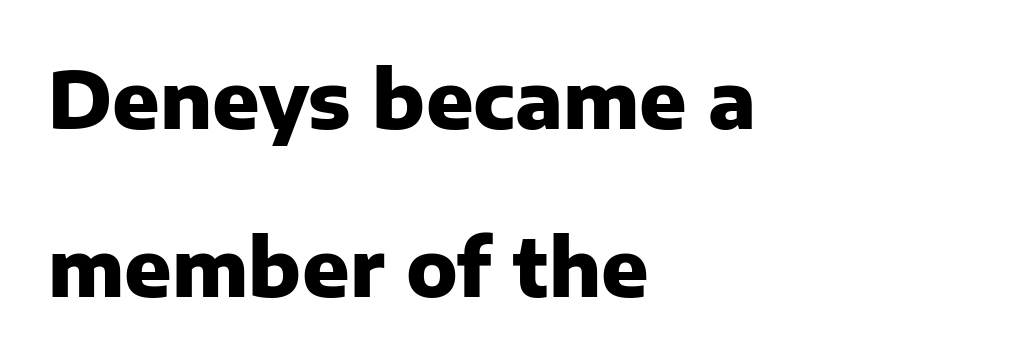
{"serif": "no", "italic": "no", "bold": "yes", "weight": "heavy", "width": "normal", "stroke_contrast": "low", "x_height": "medium", "monospaced": "no", "underline": "no", "align": "left", "line_spacing": "loose", "line_spacing_ratio": 2.16, "letter_spacing": "normal", "letter_spacing_em": 0.0, "glyph_px": 78}
